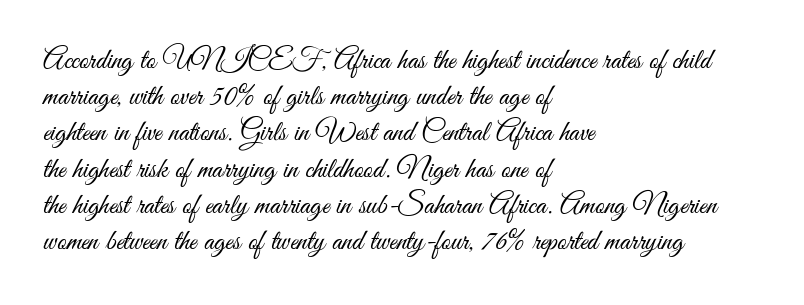
On a weight scale, this lands at 450 or below. A normal amount of white space separates one row of letters from the next. Serifs: no, the terminals of the letterforms are clean. Letter spacing: default.
